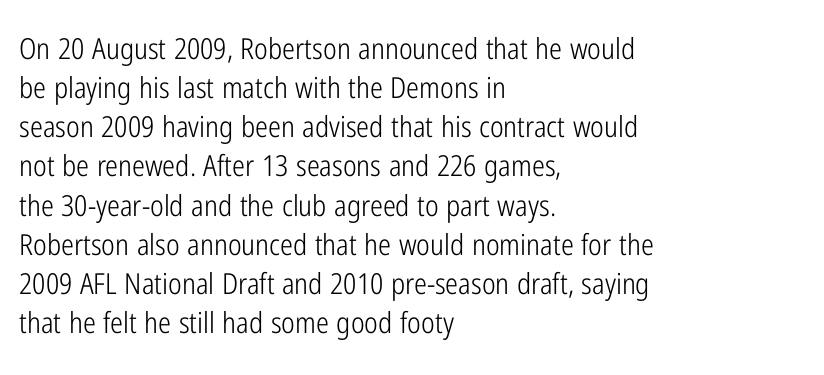
Q: Is the text bold? A: No.
Q: Is the text italic (slanted)? A: No, it is upright.
Q: Is the typeface a serif or a sans-serif typeface? A: Sans-serif.
Q: Is the text underlined? A: No.
Q: How is the paragraph aligned? A: Left-aligned.
Q: Is the spacing between letters normal or unusually wide? A: Normal.
Q: Is the spacing between lines tight, normal or loose? A: Normal.
Q: Width (condensed, normal, or wide)? A: Condensed.
Q: Stroke contrast? A: Low.
Q: x-height? A: Medium.
Q: Monospaced? A: No.
